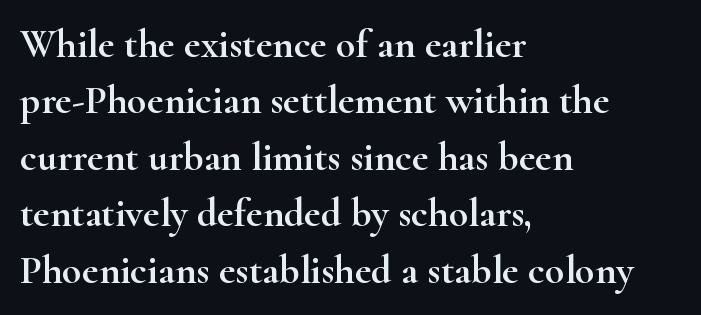
{"serif": "yes", "italic": "no", "width": "wide", "stroke_contrast": "high", "x_height": "small", "monospaced": "no", "underline": "no", "align": "left", "line_spacing": "normal", "line_spacing_ratio": 1.41, "letter_spacing": "normal", "letter_spacing_em": 0.0, "glyph_px": 40}
